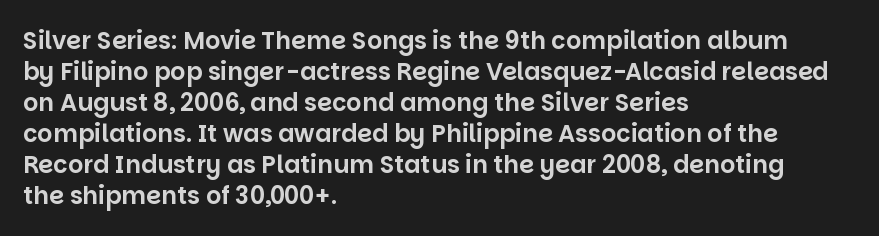
The rag falls on the right side of this text block. How would I describe the line gaps? Plain and ordinary. Ordinary non-slanted type is in use. The gaps between neighbouring characters are ordinary and unremarkable.
